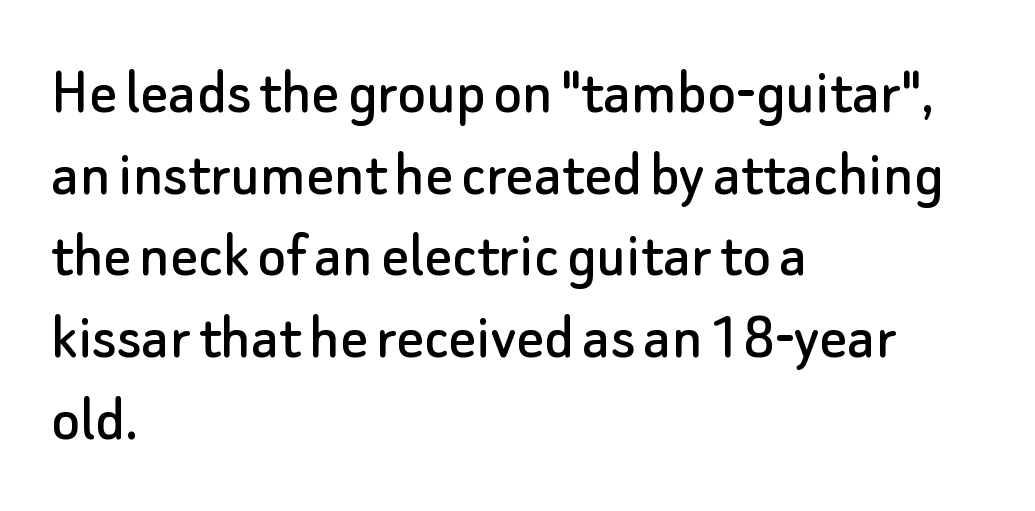
Q: Is the text italic (slanted)? A: No, it is upright.
Q: Is the typeface a serif or a sans-serif typeface? A: Sans-serif.
Q: Is the text underlined? A: No.
Q: How is the paragraph aligned? A: Left-aligned.
Q: Is the spacing between letters normal or unusually wide? A: Normal.
Q: Width (condensed, normal, or wide)? A: Normal.
Q: Stroke contrast? A: Low.
Q: x-height? A: Small.
Q: Monospaced? A: No.
